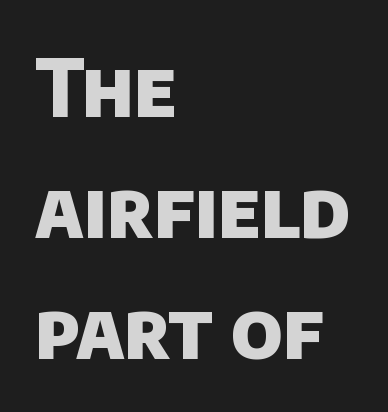
Caption: standard tracking, unaltered. Where is the straight margin? On the left. These lines are composed in type without serifs. This sample has the flowing, uneven cadence of proportional lettering. One glance says typical: line gaps are just what's usual. On the weight axis this lands at bold, roughly 700.
